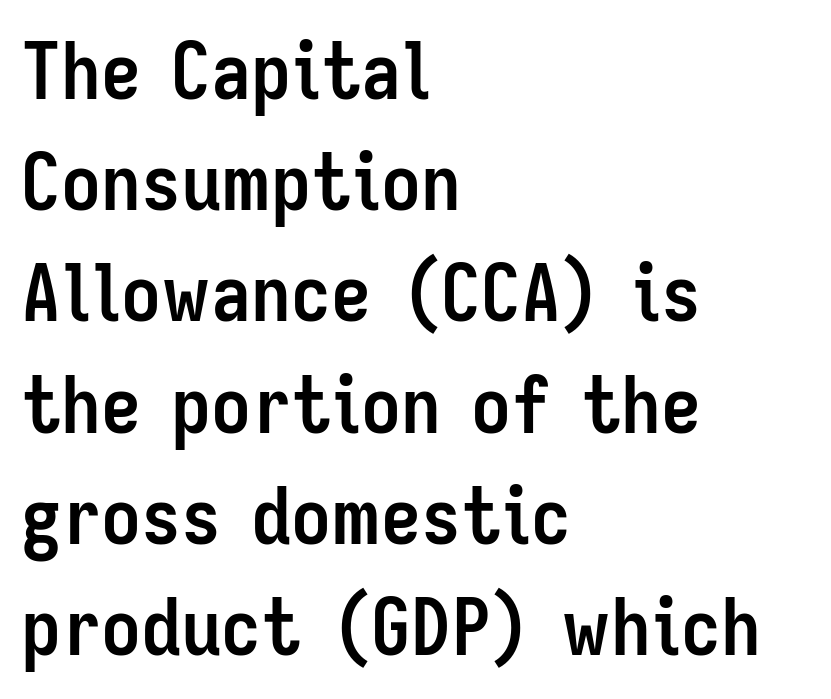
This sample has the flowing, uneven cadence of proportional lettering. Each letter's strokes conclude bluntly, with no projecting serifs. These lines stack with their left ends in a neat column. Pretty heavy lettering here — definitely bold. Spacing between characters is what you'd get straight out of the box. Posture: vertical.
